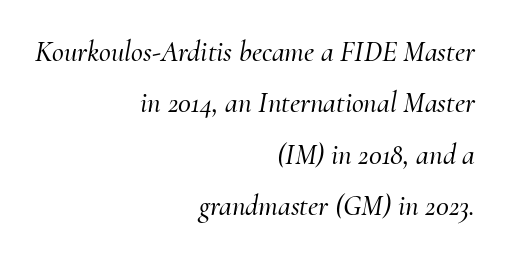
Q: Is the text italic (slanted)? A: Yes, it leans right by about 10 degrees.
Q: Is the typeface a serif or a sans-serif typeface? A: Serif.
Q: Is the text underlined? A: No.
Q: How is the paragraph aligned? A: Right-aligned.
Q: Is the spacing between letters normal or unusually wide? A: Normal.
Q: Width (condensed, normal, or wide)? A: Normal.
Q: Stroke contrast? A: Medium.
Q: x-height? A: Small.
Q: Monospaced? A: No.
